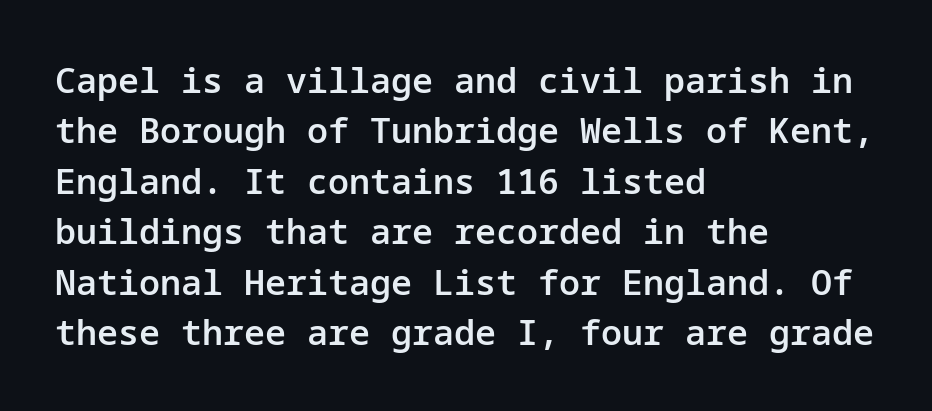
Q: Is the text bold? A: Semi-bold.
Q: Is the text italic (slanted)? A: No, it is upright.
Q: Is the typeface a serif or a sans-serif typeface? A: Sans-serif.
Q: Is the text underlined? A: No.
Q: How is the paragraph aligned? A: Left-aligned.
Q: Is the spacing between letters normal or unusually wide? A: Normal.
Q: Is the spacing between lines tight, normal or loose? A: Normal.
Q: Width (condensed, normal, or wide)? A: Normal.
Q: Stroke contrast? A: Low.
Q: x-height? A: Medium.
